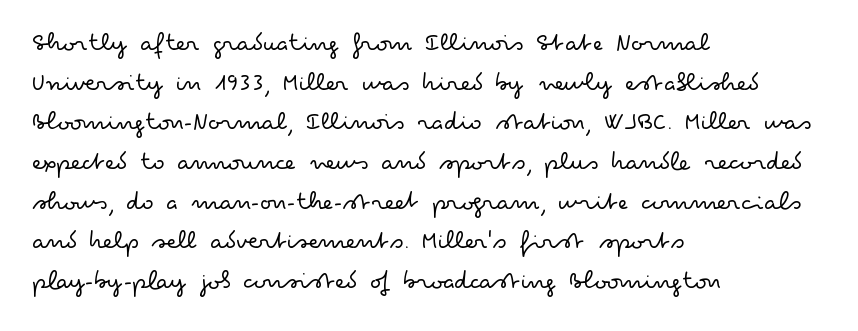
{"italic": "no", "bold": "no", "underline": "no", "align": "left", "line_spacing": "normal", "line_spacing_ratio": 1.47, "letter_spacing": "normal", "letter_spacing_em": 0.0, "glyph_px": 27}
